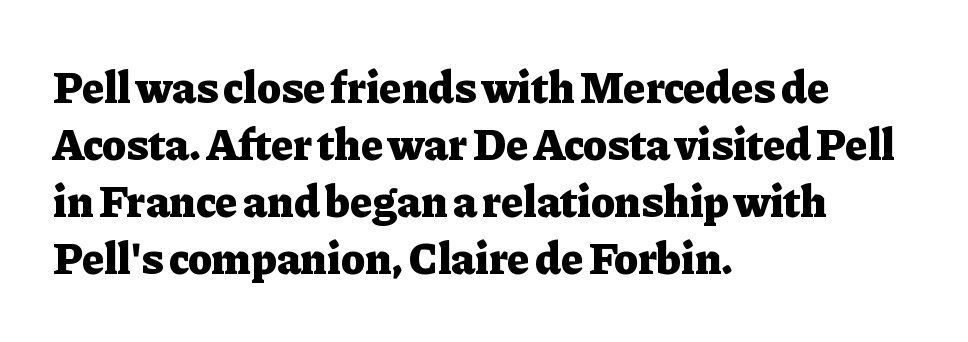
{"serif": "yes", "italic": "no", "bold": "yes", "weight": "heavy", "width": "normal", "stroke_contrast": "low", "x_height": "medium", "monospaced": "no", "underline": "no", "align": "left", "line_spacing": "normal", "line_spacing_ratio": 1.27, "letter_spacing": "normal", "letter_spacing_em": 0.0, "glyph_px": 45}
